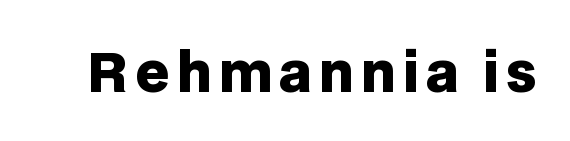
{"serif": "no", "italic": "no", "bold": "yes", "weight": "heavy", "width": "normal", "stroke_contrast": "low", "x_height": "large", "monospaced": "no", "underline": "no", "glyph_px": 53}
